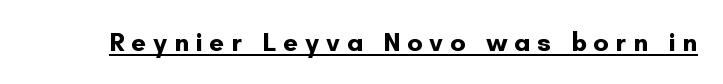
{"italic": "no", "bold": "yes", "underline": "yes", "letter_spacing": "wide", "letter_spacing_em": 0.26, "glyph_px": 26}
